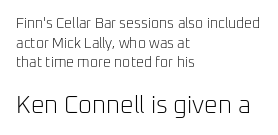
No letter is thick-stroked: the sample isn't bold. The space beneath each line is pristine and unruled. The line texture is even and compact thanks to regular tracking. Visually the block forms a straight wall on the left and a jagged coastline on the right.
